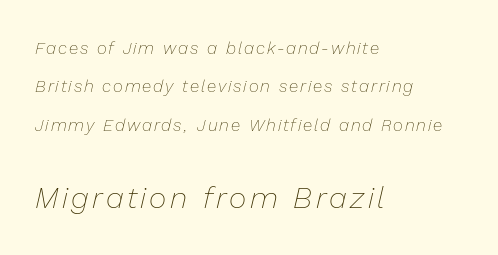
Q: Is the text bold? A: No.
Q: Is the text italic (slanted)? A: Yes, it leans right by about 13 degrees.
Q: Is the text underlined? A: No.
Q: How is the paragraph aligned? A: Left-aligned.
Q: Is the spacing between lines tight, normal or loose? A: Loose.
Q: Which block of text is set in a larger size, the first (top) or the second (bottom)? A: The second (bottom) one.
Q: Width (condensed, normal, or wide)? A: Normal.
Q: Stroke contrast? A: Low.
Q: x-height? A: Medium.
Q: Monospaced? A: No.
